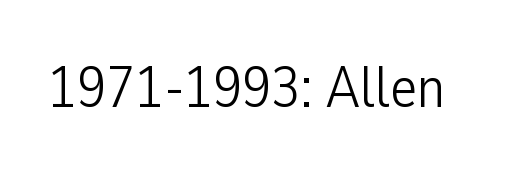
The image shows 58 px light, condensed sans-serif type, upright; set normal letter spacing, not underlined; low stroke contrast and a medium x-height.
